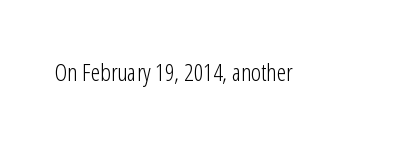
Only glyphs here, with clear space below each row. Notice how the stems are strictly vertical — no italics here. Between one letter and the next there's only the usual sliver of space. Is this a heavy cut? Hardly; it is regular or lighter.
